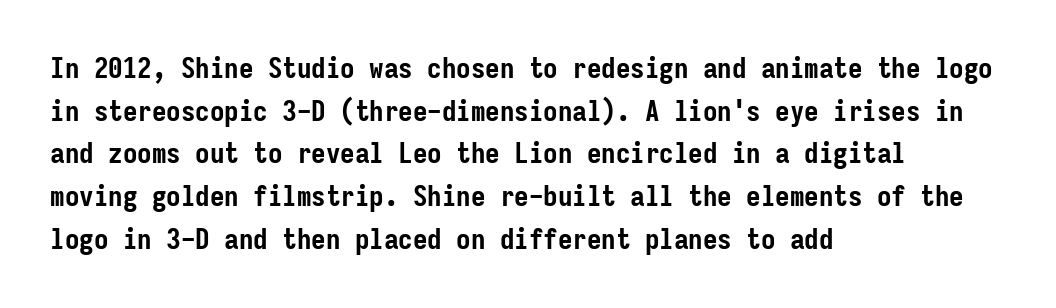
Q: Is the text bold? A: Yes.
Q: Is the text italic (slanted)? A: No, it is upright.
Q: Is the typeface a serif or a sans-serif typeface? A: Sans-serif.
Q: Is the text underlined? A: No.
Q: How is the paragraph aligned? A: Left-aligned.
Q: Is the spacing between letters normal or unusually wide? A: Normal.
Q: Is the spacing between lines tight, normal or loose? A: Normal.
Q: Width (condensed, normal, or wide)? A: Condensed.
Q: Stroke contrast? A: Low.
Q: x-height? A: Medium.
Q: Monospaced? A: Yes.
